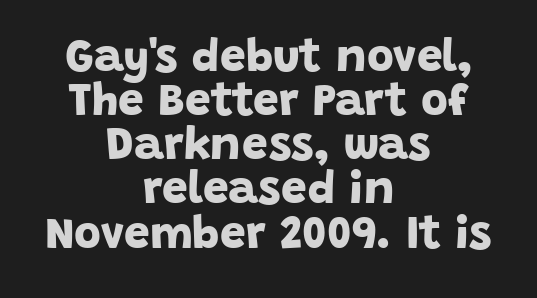
Q: Is the text bold? A: Yes.
Q: Is the typeface a serif or a sans-serif typeface? A: Sans-serif.
Q: Is the text underlined? A: No.
Q: How is the paragraph aligned? A: Centered.
Q: Is the spacing between letters normal or unusually wide? A: Normal.
Q: Is the spacing between lines tight, normal or loose? A: Tight.
Q: Width (condensed, normal, or wide)? A: Normal.
Q: Stroke contrast? A: Low.
Q: x-height? A: Large.
Q: Monospaced? A: No.
